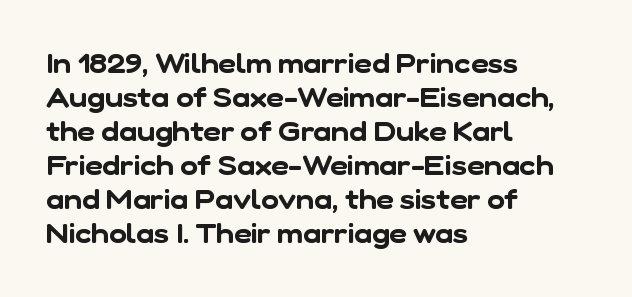
The image shows 27 px text type; set left-aligned, normal line spacing (1.26x), normal letter spacing, not underlined.
